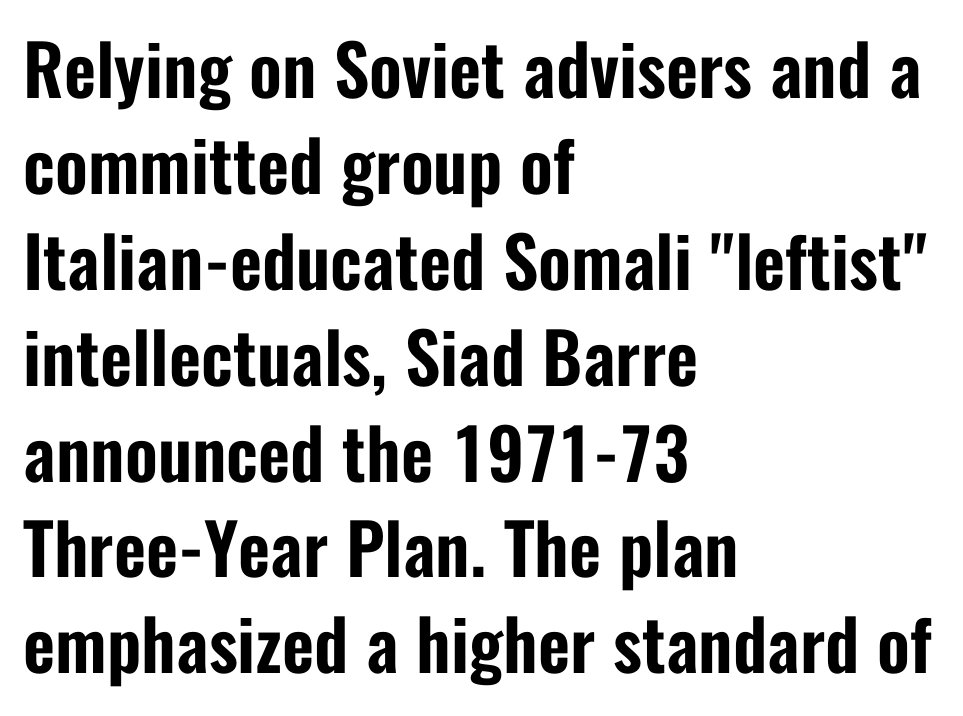
The image shows 70 px condensed sans-serif type, upright; set left-aligned, normal line spacing (1.37x), normal letter spacing, not underlined; low stroke contrast and a medium x-height.
